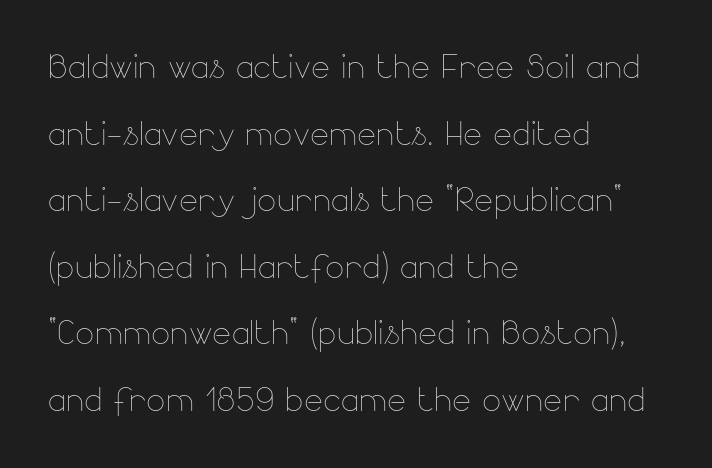
The image shows 45 px thin type, upright; set left-aligned, normal line spacing (1.48x), normal letter spacing, not underlined; low stroke contrast and a small x-height.
